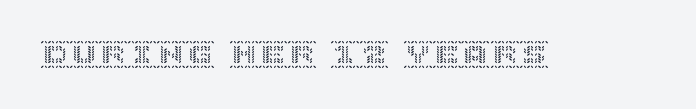
{"italic": "no", "width": "normal", "x_height": "large", "underline": "no", "letter_spacing": "normal", "letter_spacing_em": 0.0, "glyph_px": 29}
